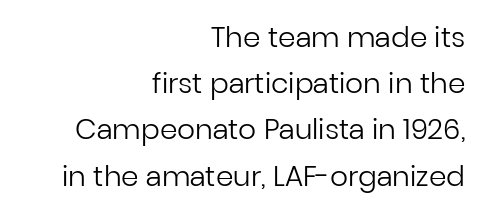
Note the varied advance widths — an 'i' is clearly narrower than an 'm'. One glance says typical: line gaps are just what's usual. What stands out about the letter spacing? Nothing — it is the standard amount. This rendering employs a face without finishing strokes, i.e., a sans-serif.
